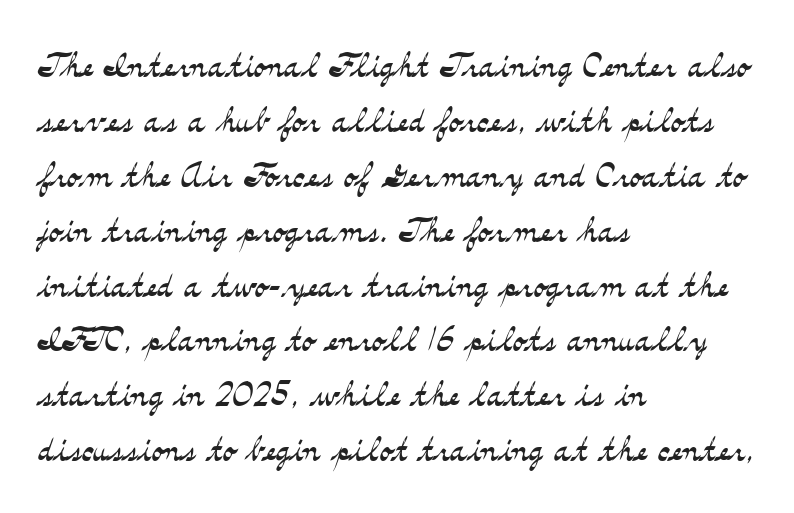
Has an underline been added? It has not. The weight tops out at a normal text grade. Each letter keeps its own natural width here, so spacing adapts to shape. Casual observation: everything's shoved over to the left.
